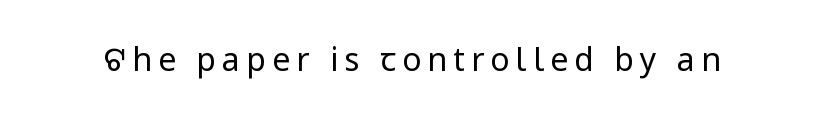
Q: Is the text bold? A: No.
Q: Is the text italic (slanted)? A: No, it is upright.
Q: Is the typeface a serif or a sans-serif typeface? A: Sans-serif.
Q: Is the text underlined? A: No.
Q: Width (condensed, normal, or wide)? A: Condensed.
Q: Stroke contrast? A: Low.
Q: x-height? A: Large.
Q: Monospaced? A: No.
